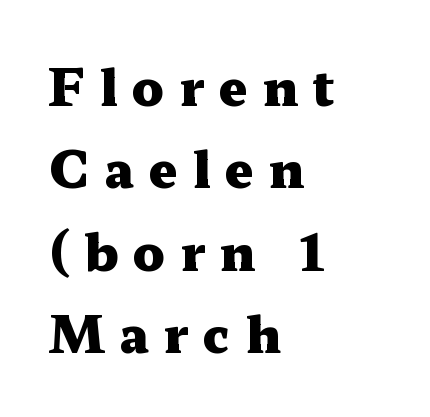
{"serif": "yes", "italic": "no", "bold": "yes", "weight": "heavy", "width": "wide", "stroke_contrast": "medium", "x_height": "medium", "monospaced": "no", "underline": "no", "align": "left", "line_spacing": "normal", "line_spacing_ratio": 1.65, "letter_spacing": "wide", "letter_spacing_em": 0.3, "glyph_px": 50}
